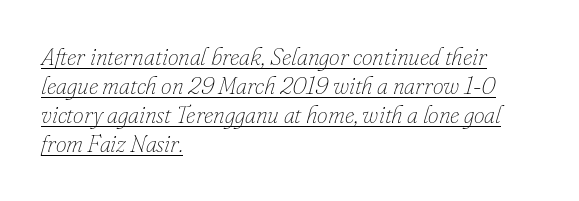
Q: Is the text bold? A: No.
Q: Is the text italic (slanted)? A: Yes, it leans right by about 16 degrees.
Q: Is the text underlined? A: Yes.
Q: How is the paragraph aligned? A: Left-aligned.
Q: Is the spacing between letters normal or unusually wide? A: Normal.
